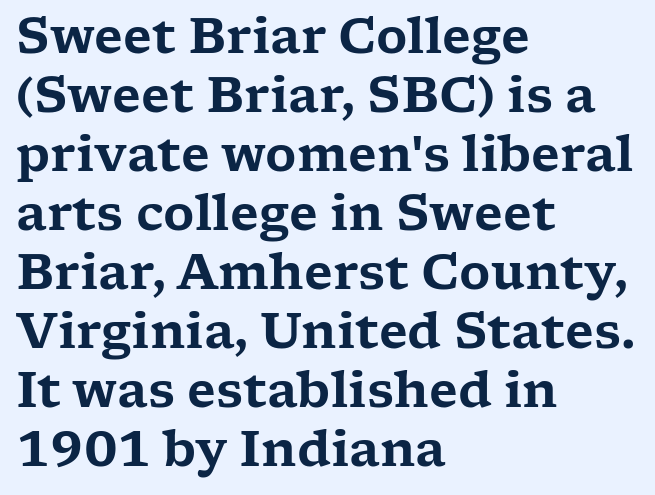
{"serif": "yes", "italic": "no", "width": "wide", "stroke_contrast": "low", "x_height": "medium", "monospaced": "no", "underline": "no", "align": "left", "line_spacing_ratio": 1.23, "letter_spacing": "normal", "letter_spacing_em": 0.0, "glyph_px": 48}
